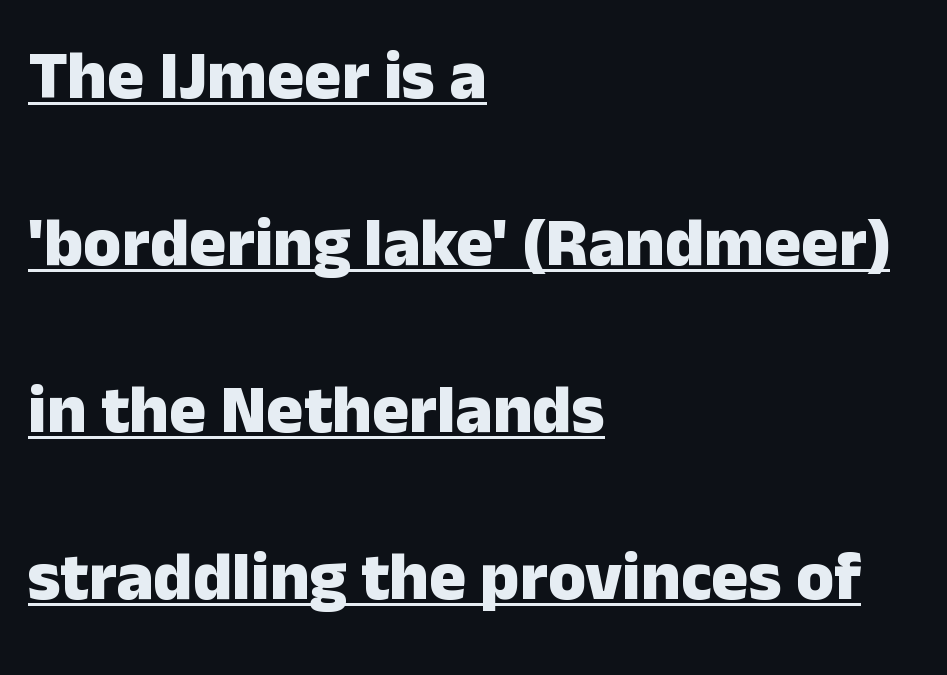
Q: Is the text bold? A: Yes.
Q: Is the text italic (slanted)? A: No, it is upright.
Q: Is the typeface a serif or a sans-serif typeface? A: Sans-serif.
Q: Is the text underlined? A: Yes.
Q: How is the paragraph aligned? A: Left-aligned.
Q: Is the spacing between letters normal or unusually wide? A: Normal.
Q: Is the spacing between lines tight, normal or loose? A: Loose.
Q: Width (condensed, normal, or wide)? A: Normal.
Q: Stroke contrast? A: Low.
Q: x-height? A: Medium.
Q: Monospaced? A: No.
